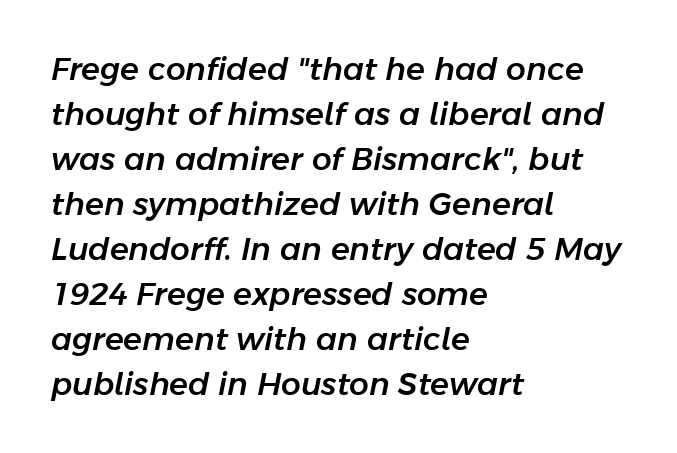
The image shows 31 px text type, italic (leaning right); set left-aligned, normal line spacing (1.45x), normal letter spacing, not underlined; low stroke contrast and a medium x-height.
